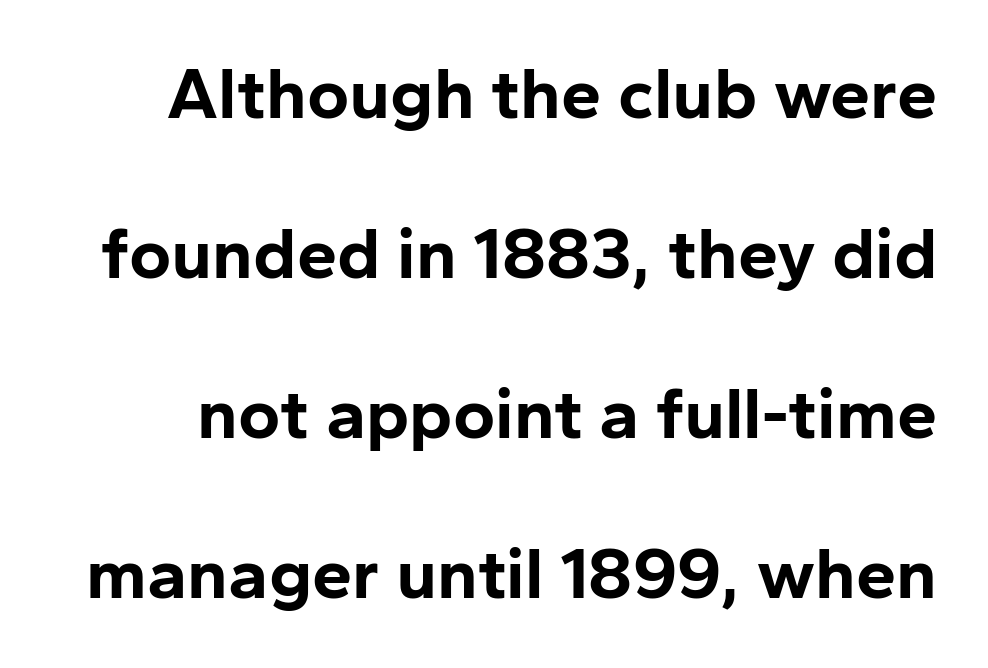
Quick note: interline space is abundant. The font is running at its bold setting. The font family rendered here belongs to the sans-serif group. Words appear dense and cohesive because spacing is normal.
